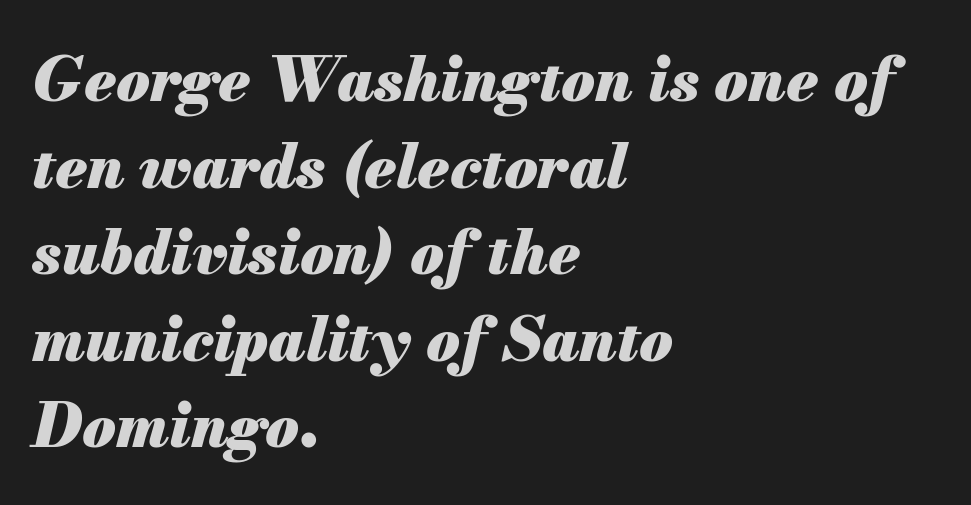
Tracking here is standard; glyphs follow each other at the usual distance. Quick note: italic. Leading matches the norm, producing a regular column. Beneath every word, the page is bare. Leftover space on each line is placed entirely after the last word.
